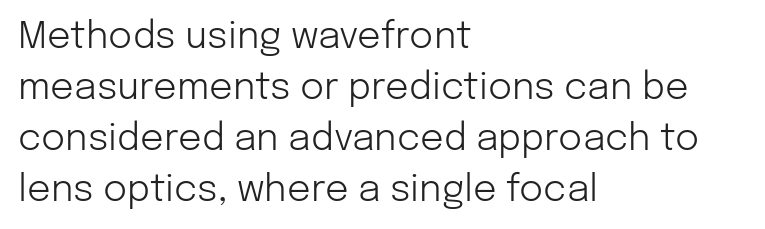
Posture: straight, roman, zero tilt. The face looks like a standard text weight, possibly lighter. Do the characters align in a grid? No, the font is proportional. Just letters on the line, the space beneath them empty. This sample keeps an unexceptional amount of space between lines.
